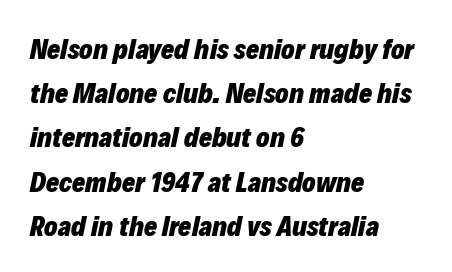
Q: Is the text bold? A: Yes.
Q: Is the text italic (slanted)? A: Yes, it leans right by about 12 degrees.
Q: Is the text underlined? A: No.
Q: How is the paragraph aligned? A: Left-aligned.
Q: Is the spacing between letters normal or unusually wide? A: Normal.
Q: Is the spacing between lines tight, normal or loose? A: Normal.
Q: Width (condensed, normal, or wide)? A: Normal.
Q: Stroke contrast? A: Low.
Q: x-height? A: Medium.
Q: Monospaced? A: No.
